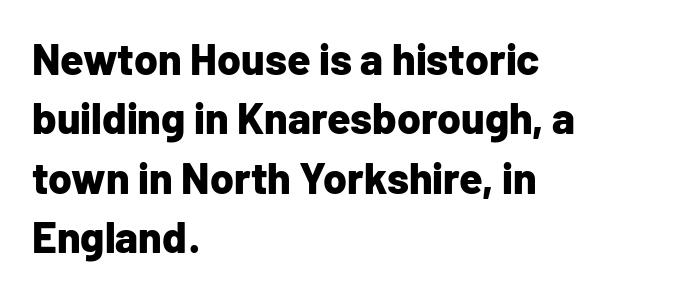
Letter spacing: default. Ascenders rise straight up at ninety degrees. Regarding leading, the lines here are spaced in the standard way. Here the designer chose a conventional face with non-uniform glyph widths. Nobody drew a line under any word here. A classic flush-left, rag-right setting is used for this passage.
